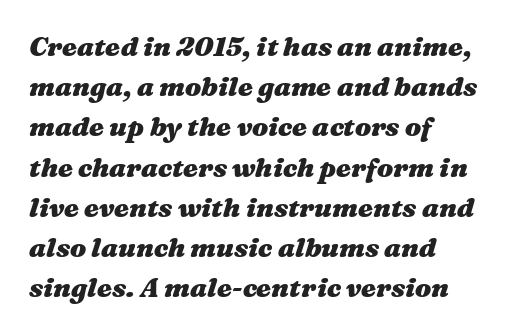
The image shows 27 px bold type, italic (leaning right); set left-aligned, normal line spacing (1.49x), normal letter spacing, not underlined.
